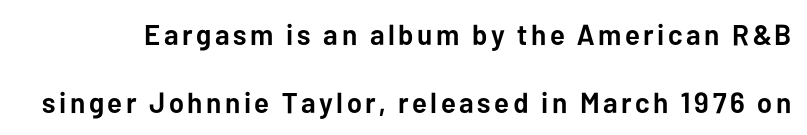
Varying glyph widths throughout — classic text-font behaviour. The letters stand straight up with perfectly vertical stems. Line spacing here is loose. The specimen omits any rule beneath the text block's lines.
